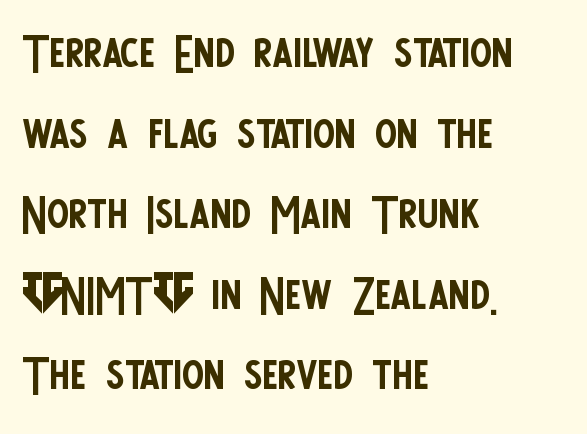
{"serif": "no", "italic": "no", "bold": "no", "weight": "regular", "width": "condensed", "stroke_contrast": "low", "x_height": "large", "monospaced": "no", "underline": "no", "align": "left", "line_spacing_ratio": 1.24, "letter_spacing": "normal", "letter_spacing_em": 0.0, "glyph_px": 65}
